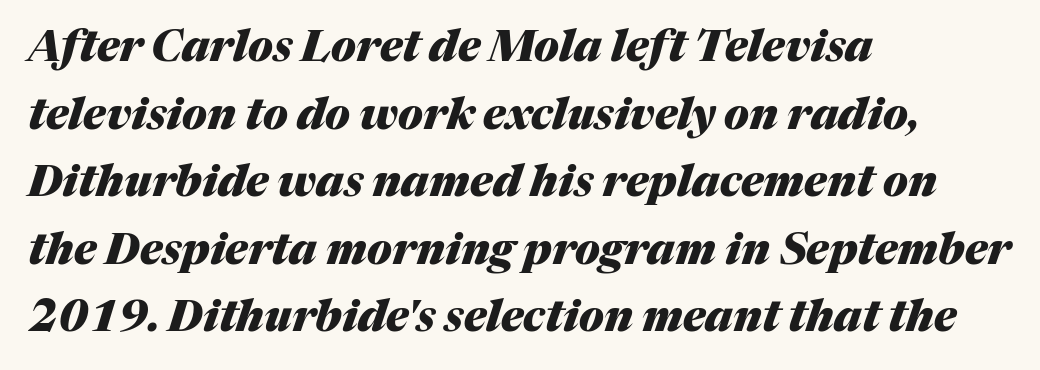
{"italic": "yes", "lean": "right", "slant_degrees": 17, "bold": "yes", "weight": "heavy", "width": "normal", "stroke_contrast": "medium", "x_height": "medium", "monospaced": "no", "underline": "no", "align": "left", "line_spacing": "normal", "line_spacing_ratio": 1.57, "letter_spacing": "normal", "letter_spacing_em": 0.0, "glyph_px": 43}
